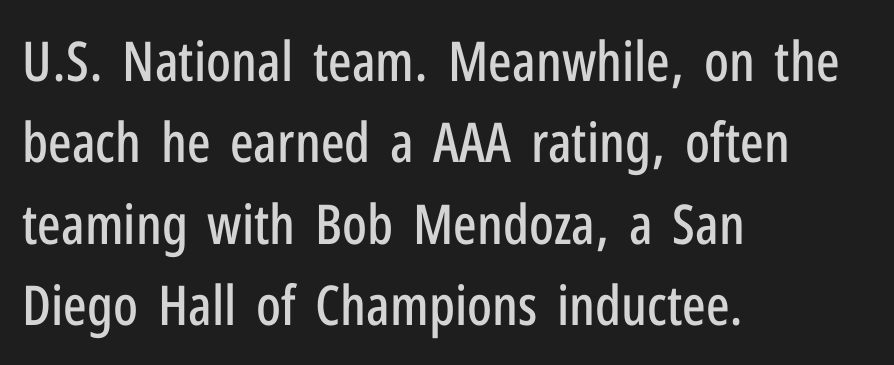
{"serif": "no", "italic": "no", "width": "condensed", "stroke_contrast": "low", "x_height": "medium", "monospaced": "no", "underline": "no", "align": "left", "line_spacing": "normal", "line_spacing_ratio": 1.48, "letter_spacing": "normal", "letter_spacing_em": 0.0, "glyph_px": 55}
